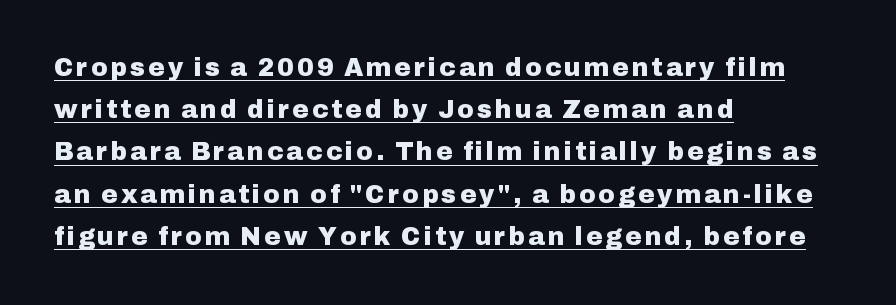
Q: Is the text bold? A: Yes.
Q: Is the text italic (slanted)? A: No, it is upright.
Q: Is the text underlined? A: Yes.
Q: How is the paragraph aligned? A: Left-aligned.
Q: Is the spacing between lines tight, normal or loose? A: Normal.
